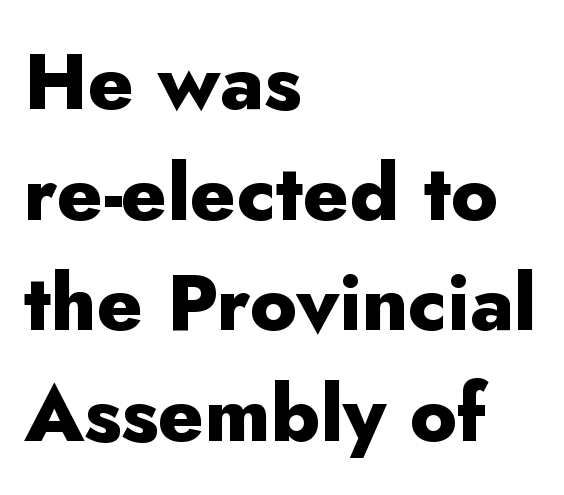
The image shows 79 px heavy sans-serif type, upright; set left-aligned, normal line spacing (1.4x), normal letter spacing, not underlined; low stroke contrast and a small x-height.
